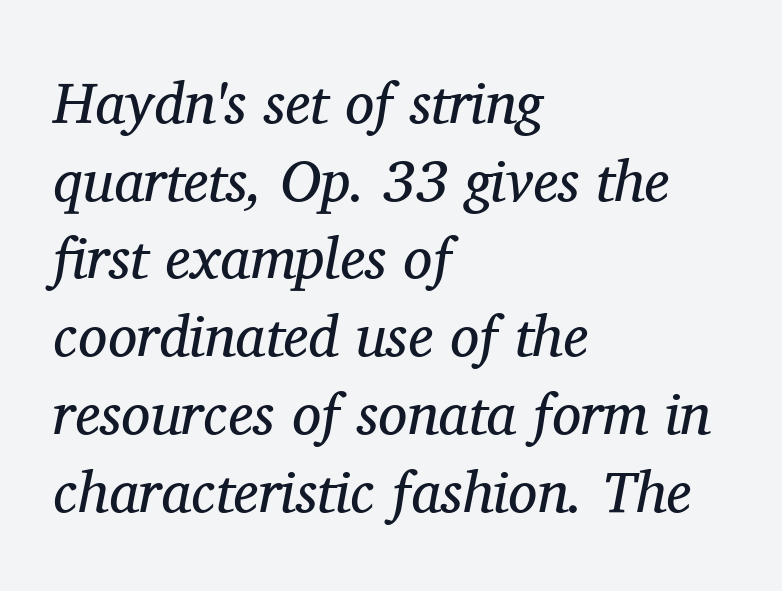
{"serif": "yes", "italic": "yes", "lean": "right", "slant_degrees": 11, "bold": "no", "weight": "regular", "width": "normal", "stroke_contrast": "medium", "x_height": "medium", "monospaced": "no", "underline": "no", "align": "left", "line_spacing": "normal", "line_spacing_ratio": 1.34, "letter_spacing": "normal", "letter_spacing_em": 0.0, "glyph_px": 58}
